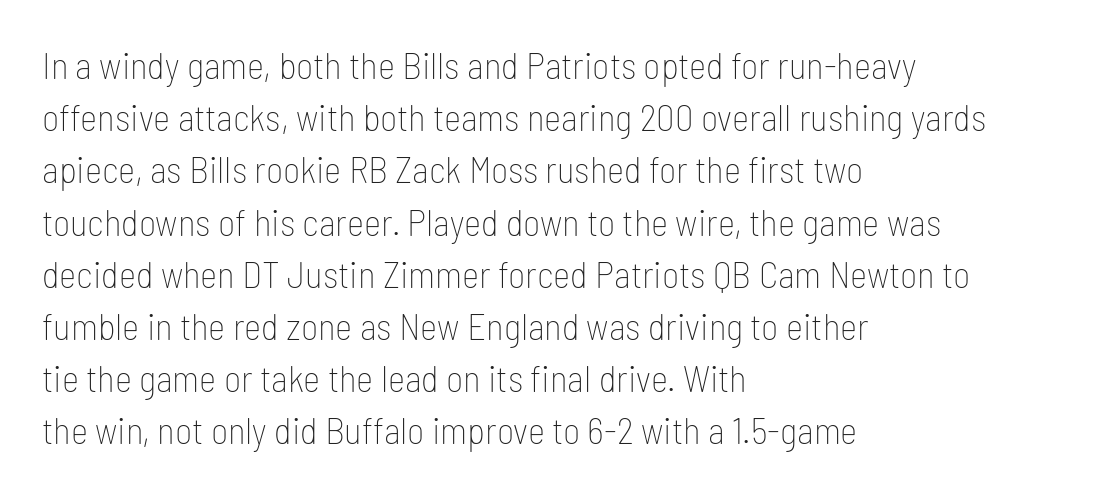
Q: Is the text bold? A: No.
Q: Is the text italic (slanted)? A: No, it is upright.
Q: Is the typeface a serif or a sans-serif typeface? A: Sans-serif.
Q: Is the text underlined? A: No.
Q: How is the paragraph aligned? A: Left-aligned.
Q: Is the spacing between letters normal or unusually wide? A: Normal.
Q: Is the spacing between lines tight, normal or loose? A: Normal.
Q: Width (condensed, normal, or wide)? A: Condensed.
Q: Stroke contrast? A: Low.
Q: x-height? A: Medium.
Q: Monospaced? A: No.
